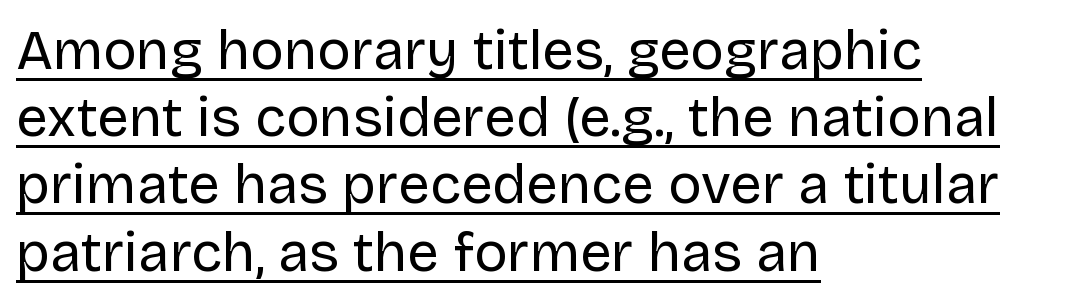
Q: Is the text bold? A: No.
Q: Is the text italic (slanted)? A: No, it is upright.
Q: Is the typeface a serif or a sans-serif typeface? A: Sans-serif.
Q: Is the text underlined? A: Yes.
Q: How is the paragraph aligned? A: Left-aligned.
Q: Is the spacing between letters normal or unusually wide? A: Normal.
Q: Width (condensed, normal, or wide)? A: Normal.
Q: Stroke contrast? A: Low.
Q: x-height? A: Large.
Q: Monospaced? A: No.
